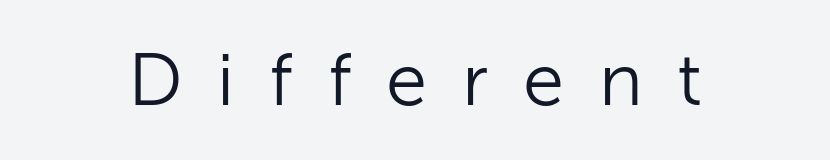
The type family on display is of the sans-serif kind. Anything drawn beneath the words? Only blank space. Unlike italic type, these characters show no tilt at all. Summary of weight: not heavy and not bold.
